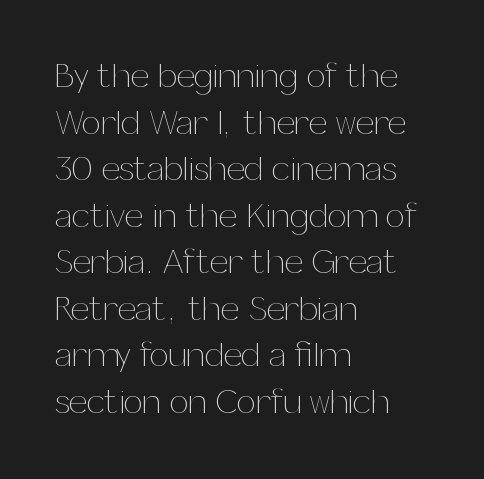
{"italic": "no", "bold": "no", "weight": "thin", "width": "normal", "stroke_contrast": "medium", "x_height": "medium", "monospaced": "no", "underline": "no", "align": "left", "line_spacing": "normal", "line_spacing_ratio": 1.37, "letter_spacing": "normal", "letter_spacing_em": 0.0, "glyph_px": 34}
